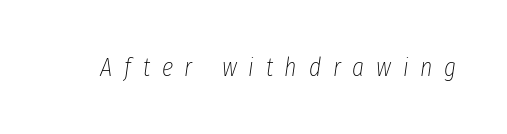
Words appear elongated and porous because spacing is wide. Emphasis-style slanted type is in use. Vertical stems look standard width or narrower in stroke. The passage shown is not underscored anywhere.
